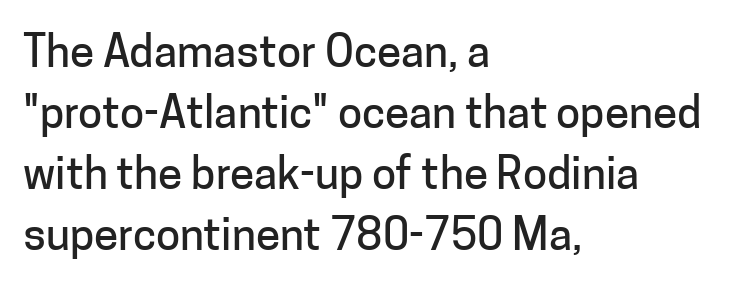
{"serif": "no", "italic": "no", "width": "normal", "stroke_contrast": "low", "x_height": "medium", "monospaced": "no", "underline": "no", "align": "left", "line_spacing": "normal", "line_spacing_ratio": 1.39, "letter_spacing": "normal", "letter_spacing_em": 0.0, "glyph_px": 44}
